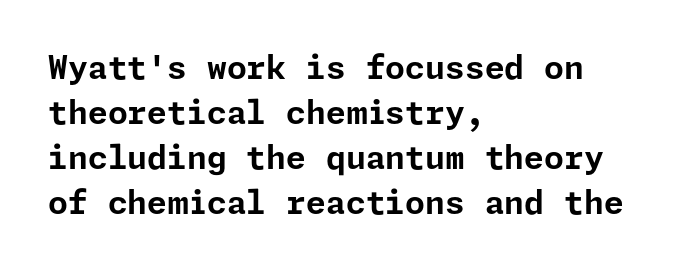
Q: Is the text bold? A: Yes.
Q: Is the text italic (slanted)? A: No, it is upright.
Q: Is the typeface a serif or a sans-serif typeface? A: Sans-serif.
Q: Is the text underlined? A: No.
Q: How is the paragraph aligned? A: Left-aligned.
Q: Is the spacing between letters normal or unusually wide? A: Normal.
Q: Is the spacing between lines tight, normal or loose? A: Normal.
Q: Width (condensed, normal, or wide)? A: Normal.
Q: Stroke contrast? A: Low.
Q: x-height? A: Medium.
